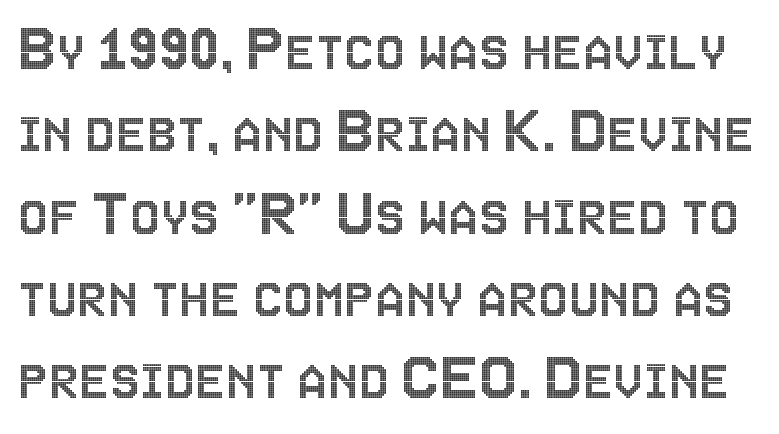
{"italic": "no", "width": "condensed", "x_height": "large", "monospaced": "no", "underline": "no", "line_spacing_ratio": 1.21, "letter_spacing": "normal", "letter_spacing_em": 0.0, "glyph_px": 68}
